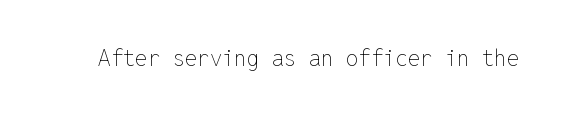
The space directly below the letters is spotless. Quick note: not italic, upright. The line texture is even and compact thanks to regular tracking. These glyphs show unthickened strokes, regular width or finer.
